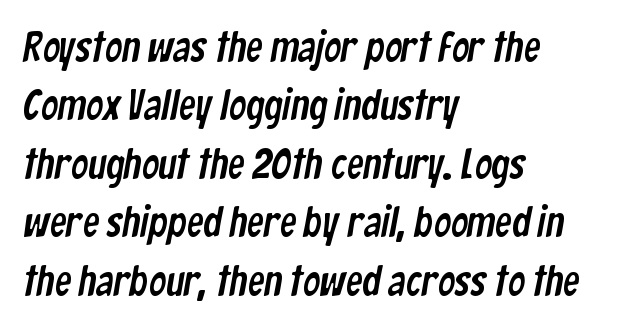
Decoration check: the copy has no underline. The type is set solid horizontally, with unmodified tracking. Spacing verdict: proportional, widths tailored to each character. A classic flush-left, rag-right setting is used for this passage. In terms of leading, this rendering sits right in the middle.
